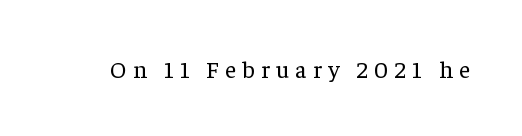
The image shows 24 px text type, upright; set unusually wide letter spacing (+0.26 em), not underlined.
